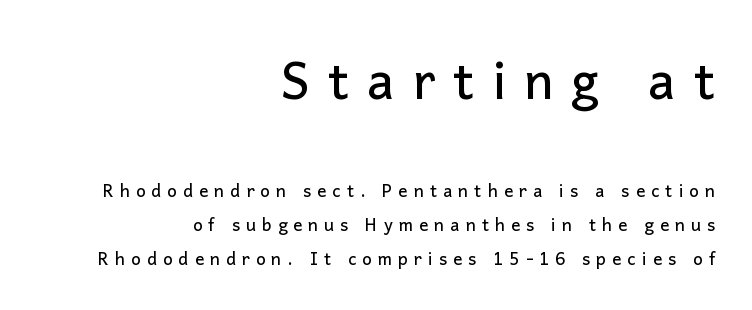
The image shows 50 px sans-serif type, upright; set right-aligned, loose line spacing (1.99x), unusually wide letter spacing (+0.36 em), not underlined; the first (top) block is 2.94x larger; low stroke contrast and a medium x-height.
